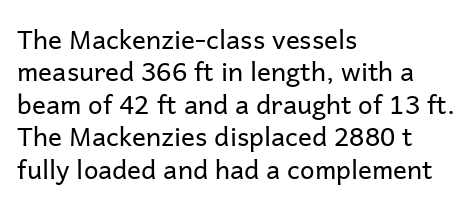
The image shows 26 px text type, upright; set left-aligned, normal line spacing (1.25x), normal letter spacing, not underlined.
